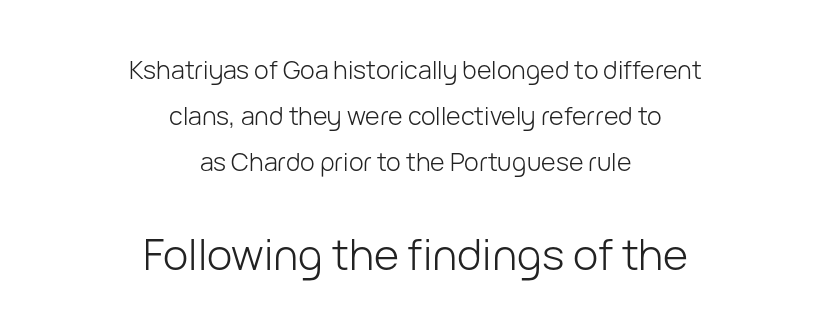
The face used here is a sans, in the tradition of grotesques and geometrics. The gaps between neighbouring characters are ordinary and unremarkable. A clean baseline with only descenders dipping below it. The letters stand upright; this is a roman face. These lines are rendered in a variable-pitch font.
